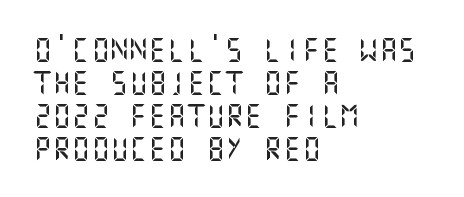
Q: Is the text italic (slanted)? A: No, it is upright.
Q: Is the text underlined? A: No.
Q: How is the paragraph aligned? A: Left-aligned.
Q: Is the spacing between letters normal or unusually wide? A: Normal.
Q: Is the spacing between lines tight, normal or loose? A: Normal.
